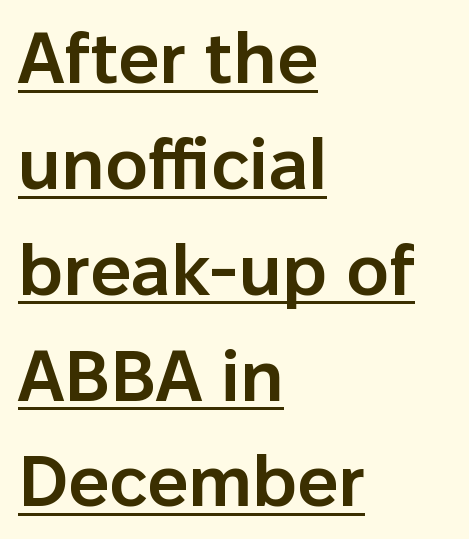
The font family rendered here belongs to the sans-serif group. Students, observe the line beneath the letters — that is underlining. Reading down the block, your eye returns to a fixed left position each line. The glyphs have the mass of a demibold cut, below bold.
